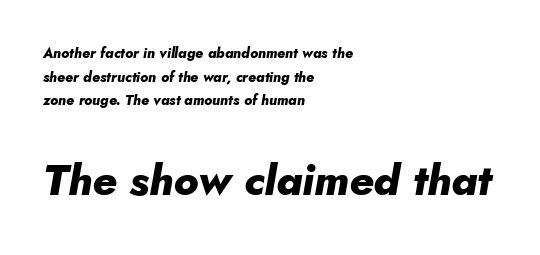
{"italic": "yes", "lean": "right", "slant_degrees": 10, "bold": "yes", "weight": "heavy", "width": "normal", "stroke_contrast": "low", "x_height": "small", "monospaced": "no", "underline": "no", "align": "left", "line_spacing": "normal", "line_spacing_ratio": 1.68, "letter_spacing": "normal", "letter_spacing_em": 0.0, "larger_block": "second", "size_ratio": 3.07, "glyph_px": 43}
